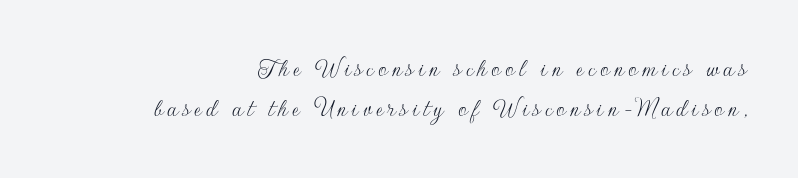
No extra ink here — the face is not bold. Does the leading feel generous? No, just average. The space beneath each line is pristine and unruled.
